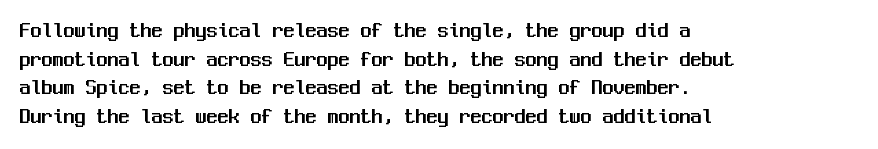
{"italic": "no", "underline": "no", "align": "left", "line_spacing": "normal", "line_spacing_ratio": 1.3, "letter_spacing": "normal", "letter_spacing_em": 0.0, "glyph_px": 22}
